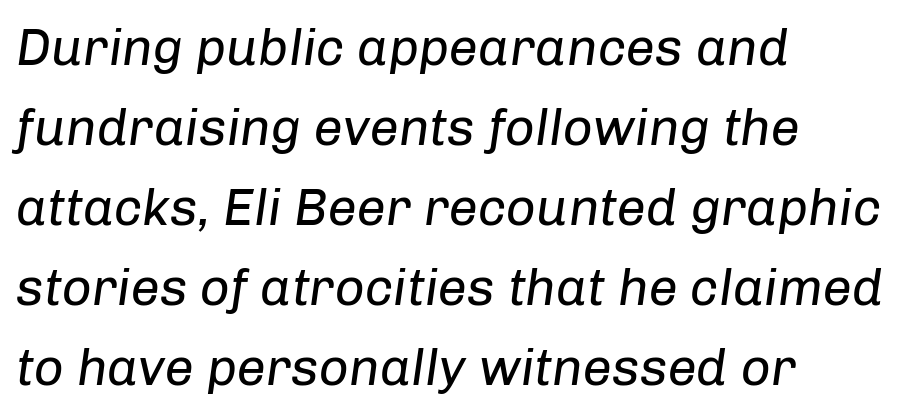
{"italic": "yes", "lean": "right", "slant_degrees": 8, "bold": "no", "weight": "regular", "width": "normal", "stroke_contrast": "low", "x_height": "medium", "monospaced": "no", "underline": "no", "align": "left", "line_spacing": "normal", "line_spacing_ratio": 1.54, "letter_spacing": "normal", "letter_spacing_em": 0.0, "glyph_px": 52}
